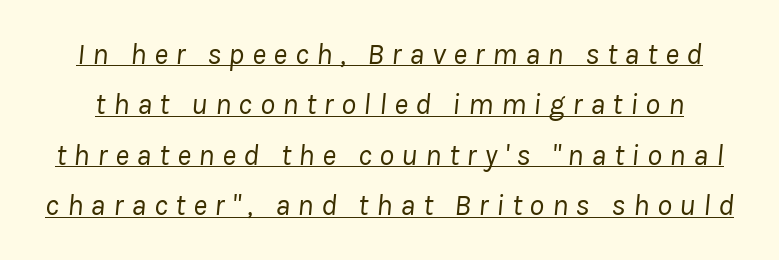
The rendering applies a slant to the glyphs. Caption: face not bold, strokes unweighted. This sample keeps an unexceptional amount of space between lines. In terms of letterspacing, this is a distinctly airy, spread setting. Each letter keeps its own natural width here, so spacing adapts to shape.
